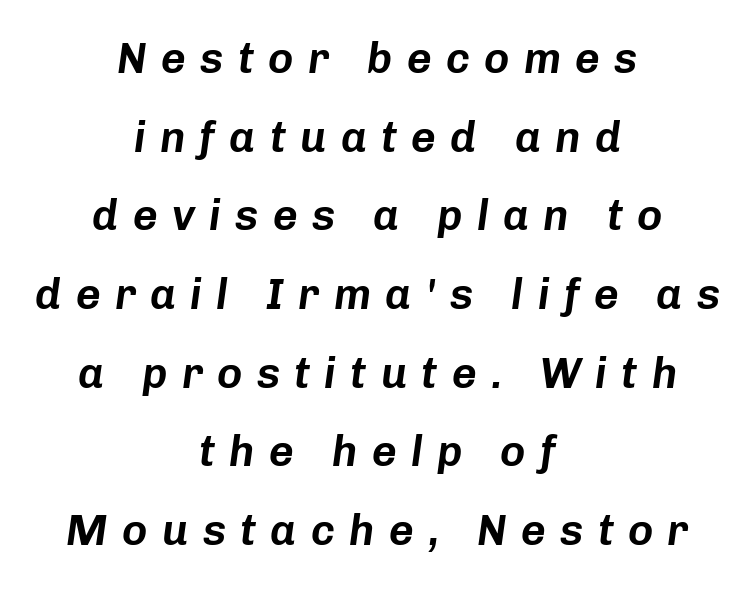
{"italic": "yes", "lean": "right", "slant_degrees": 8, "width": "normal", "stroke_contrast": "low", "x_height": "medium", "monospaced": "no", "underline": "no", "align": "center", "line_spacing_ratio": 1.83, "letter_spacing": "wide", "letter_spacing_em": 0.33, "glyph_px": 43}
